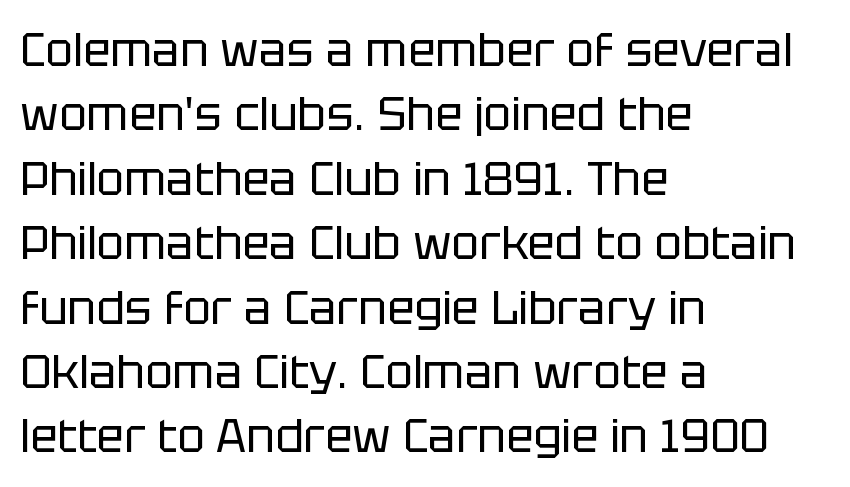
The image shows 46 px regular-weight sans-serif type, upright; set left-aligned, normal line spacing (1.4x), normal letter spacing, not underlined; low stroke contrast and a large x-height.
